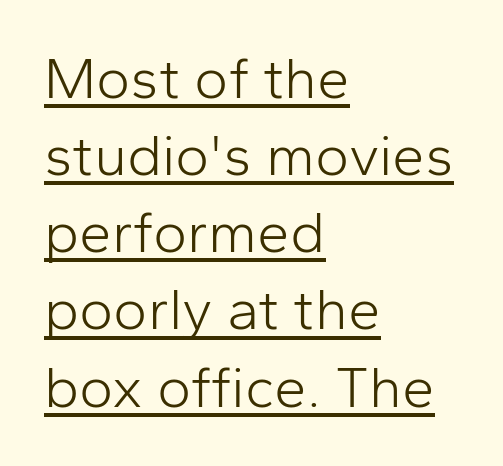
The image shows 58 px light sans-serif type, upright; set left-aligned, normal line spacing (1.33x), normal letter spacing, underlined; low stroke contrast and a medium x-height.
